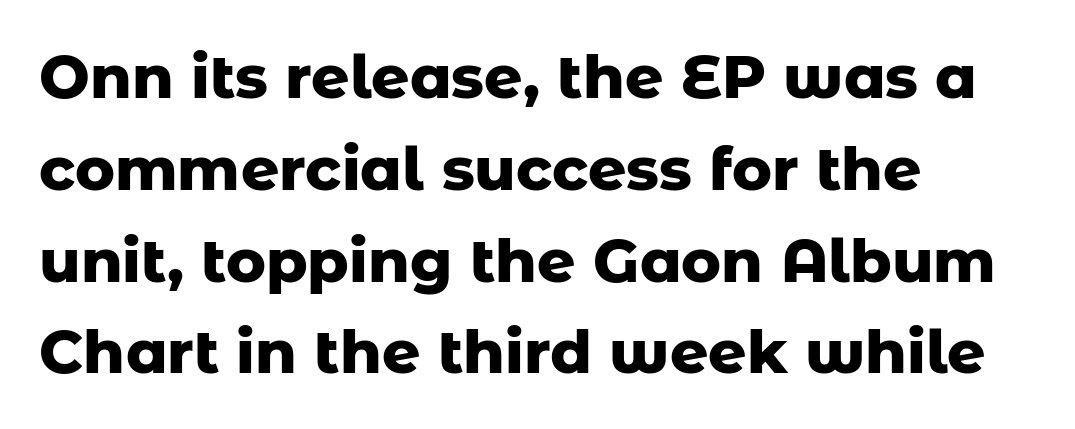
Characters remain perfectly vertical along every line. Think of a printed novel: that variable character pitch is what you see here. Type style note: lacks serifs. Leftover space on each line is placed entirely after the last word.
